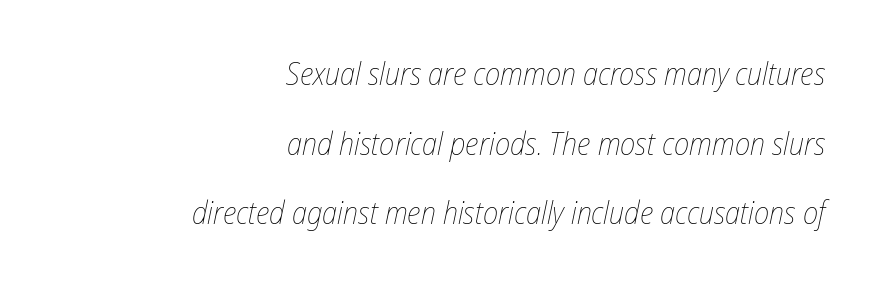
{"italic": "yes", "lean": "right", "slant_degrees": 12, "bold": "no", "weight": "thin", "width": "condensed", "stroke_contrast": "low", "x_height": "medium", "monospaced": "no", "underline": "no", "align": "right", "line_spacing": "loose", "line_spacing_ratio": 2.25, "letter_spacing": "normal", "letter_spacing_em": 0.0, "glyph_px": 31}
